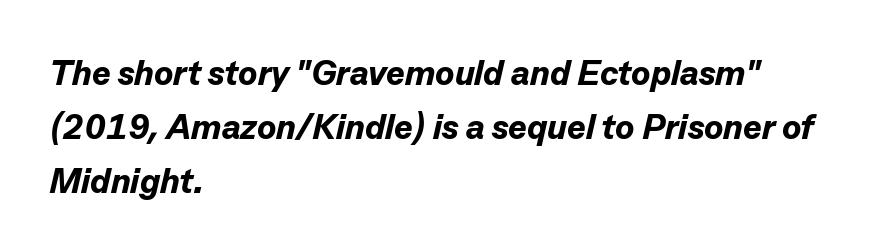
Would a proofreader flag this as italicized? Yes. Whoever set this chose a conventional vertical rhythm. Strokes here are thick enough to call this a true bold. The space beneath each line is pristine and unruled. Character widths vary here, with narrow letters taking less room than wide ones. Between one letter and the next there's only the usual sliver of space.
